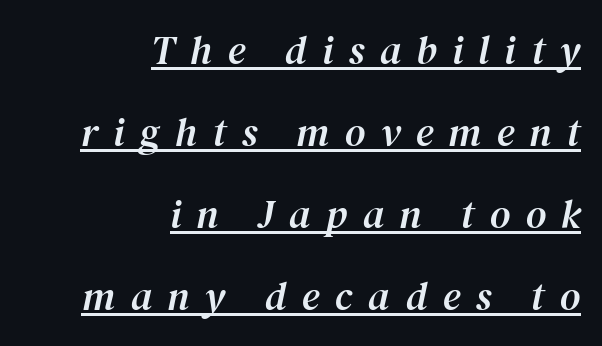
The image shows 40 px serif type, italic (leaning right); set right-aligned, loose line spacing (2.05x), unusually wide letter spacing (+0.38 em), underlined; medium stroke contrast and a medium x-height.
